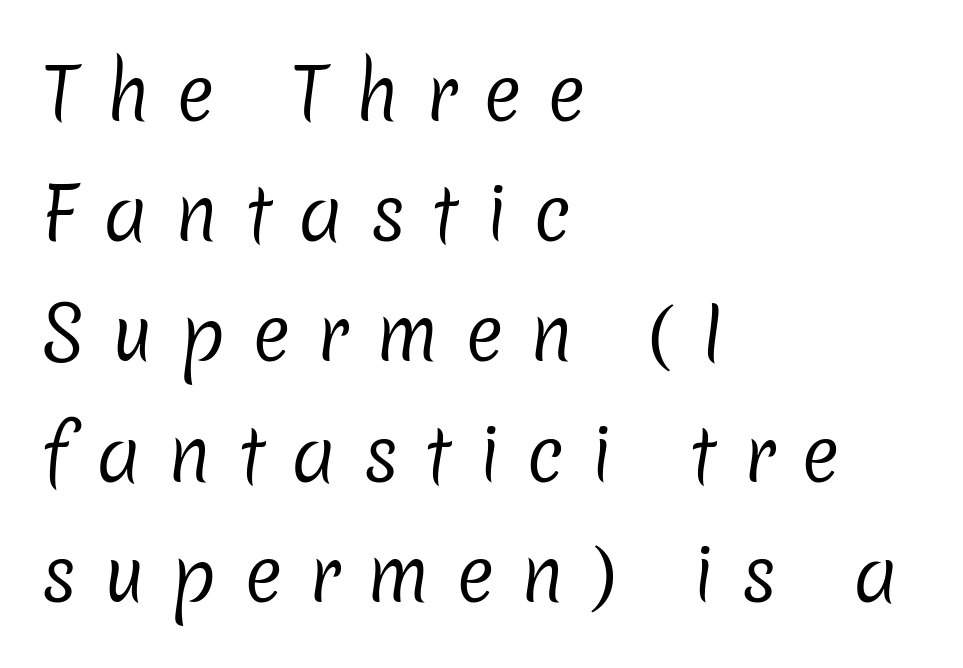
Q: Is the text bold? A: No.
Q: Is the typeface a serif or a sans-serif typeface? A: Sans-serif.
Q: Is the text underlined? A: No.
Q: How is the paragraph aligned? A: Left-aligned.
Q: Is the spacing between letters normal or unusually wide? A: Unusually wide.
Q: Is the spacing between lines tight, normal or loose? A: Normal.
Q: Width (condensed, normal, or wide)? A: Normal.
Q: Stroke contrast? A: Low.
Q: x-height? A: Medium.
Q: Monospaced? A: No.
